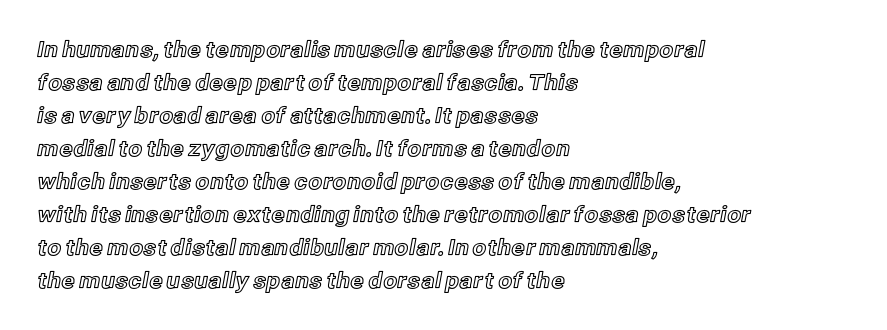
A clean baseline with only descenders dipping below it. Standard letterfit; no display-style spreading of the glyphs. Notice how descenders clear the ascenders below comfortably — that's standard leading. Does the copy run flush right? No — it runs flush left.
